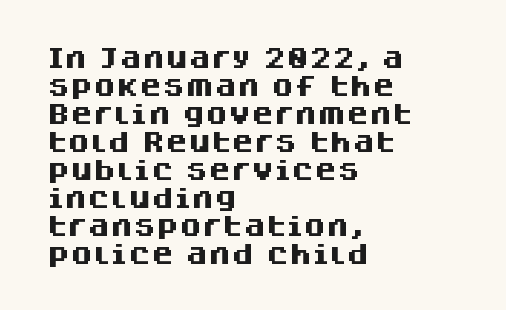
{"italic": "no", "bold": "yes", "underline": "no", "align": "left", "line_spacing_ratio": 1.22, "letter_spacing": "normal", "letter_spacing_em": 0.0, "glyph_px": 23}
